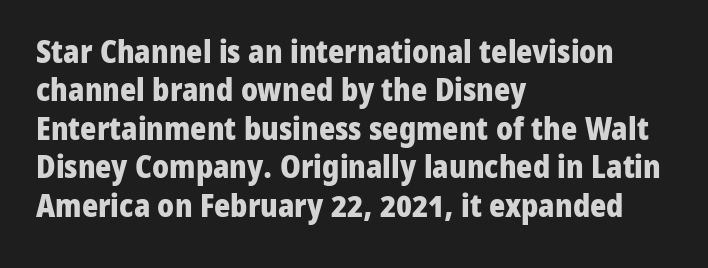
The image shows 31 px heavy sans-serif type, upright; set left-aligned, line spacing 1.24x, normal letter spacing, not underlined; low stroke contrast and a medium x-height.
